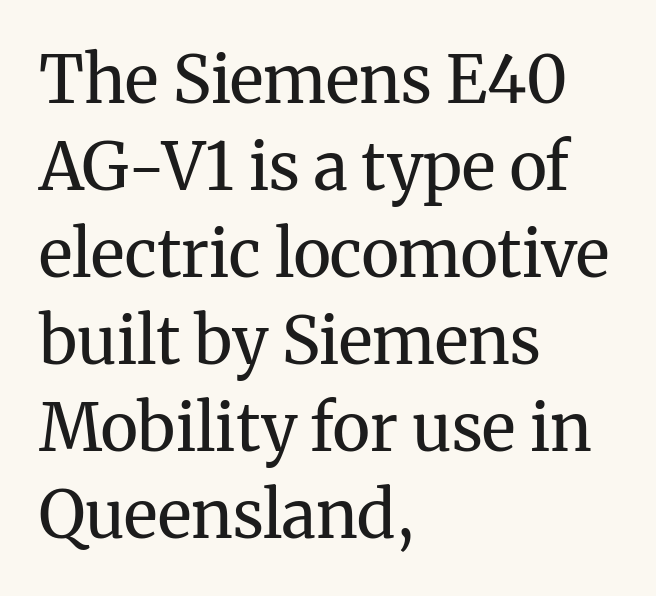
Q: Is the text bold? A: No.
Q: Is the text italic (slanted)? A: No, it is upright.
Q: Is the typeface a serif or a sans-serif typeface? A: Serif.
Q: Is the text underlined? A: No.
Q: How is the paragraph aligned? A: Left-aligned.
Q: Is the spacing between letters normal or unusually wide? A: Normal.
Q: Is the spacing between lines tight, normal or loose? A: Normal.
Q: Width (condensed, normal, or wide)? A: Normal.
Q: Stroke contrast? A: Medium.
Q: x-height? A: Medium.
Q: Monospaced? A: No.
